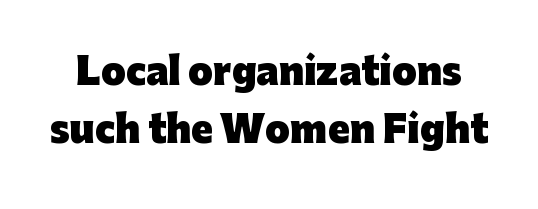
The image shows 36 px heavy sans-serif type, upright; set normal line spacing (1.6x), normal letter spacing, not underlined; low stroke contrast and a medium x-height.
